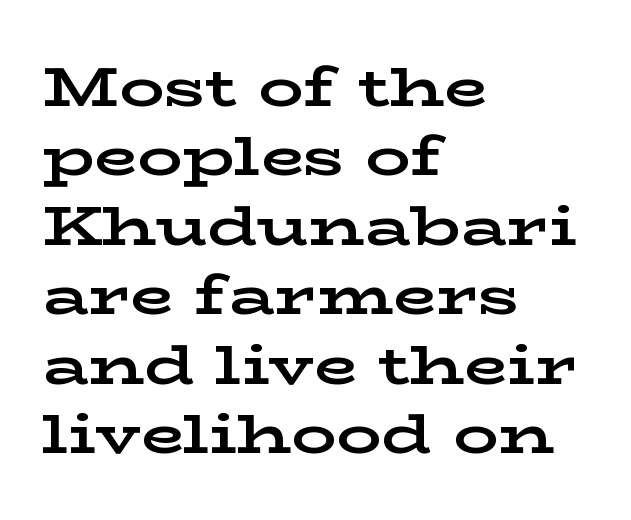
{"serif": "yes", "italic": "no", "bold": "yes", "weight": "bold", "width": "wide", "stroke_contrast": "low", "x_height": "medium", "monospaced": "no", "underline": "no", "align": "left", "line_spacing_ratio": 1.24, "letter_spacing": "normal", "letter_spacing_em": 0.0, "glyph_px": 56}
